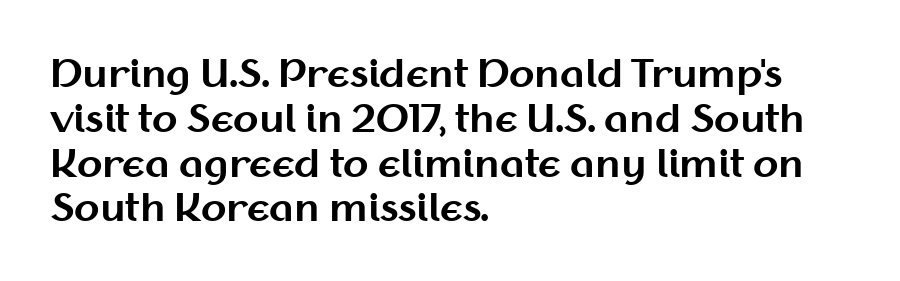
{"serif": "no", "italic": "no", "bold": "yes", "weight": "bold", "width": "normal", "stroke_contrast": "medium", "x_height": "medium", "monospaced": "no", "underline": "no", "align": "left", "line_spacing_ratio": 1.21, "letter_spacing": "normal", "letter_spacing_em": 0.0, "glyph_px": 37}
